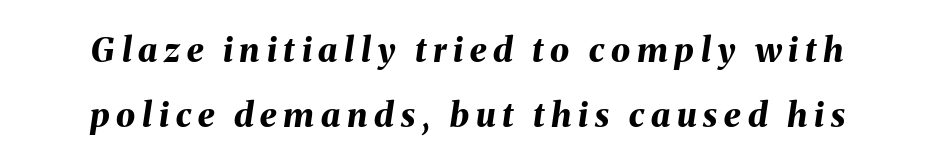
{"italic": "yes", "lean": "right", "slant_degrees": 8, "bold": "yes", "weight": "bold", "width": "normal", "stroke_contrast": "medium", "x_height": "medium", "monospaced": "no", "underline": "no", "line_spacing": "loose", "line_spacing_ratio": 1.92, "letter_spacing": "wide", "letter_spacing_em": 0.2, "glyph_px": 34}
